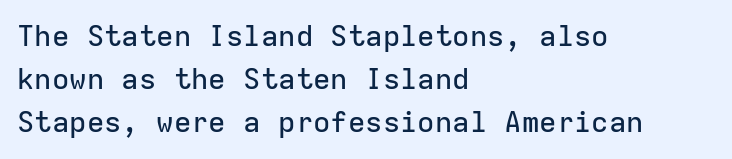
Q: Is the text italic (slanted)? A: No, it is upright.
Q: Is the typeface a serif or a sans-serif typeface? A: Sans-serif.
Q: Is the text underlined? A: No.
Q: How is the paragraph aligned? A: Left-aligned.
Q: Is the spacing between letters normal or unusually wide? A: Normal.
Q: Is the spacing between lines tight, normal or loose? A: Normal.
Q: Width (condensed, normal, or wide)? A: Normal.
Q: Stroke contrast? A: Low.
Q: x-height? A: Medium.
Q: Monospaced? A: Yes.
